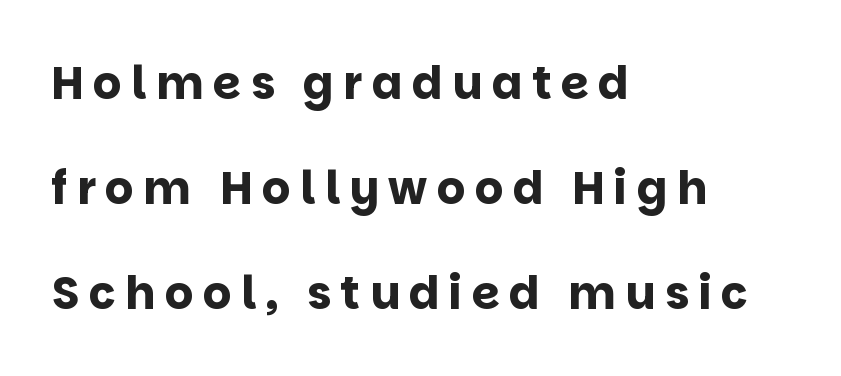
Q: Is the text bold? A: Yes.
Q: Is the text italic (slanted)? A: No, it is upright.
Q: Is the typeface a serif or a sans-serif typeface? A: Sans-serif.
Q: Is the text underlined? A: No.
Q: How is the paragraph aligned? A: Left-aligned.
Q: Is the spacing between letters normal or unusually wide? A: Unusually wide.
Q: Is the spacing between lines tight, normal or loose? A: Loose.
Q: Width (condensed, normal, or wide)? A: Normal.
Q: Stroke contrast? A: Low.
Q: x-height? A: Large.
Q: Monospaced? A: No.
